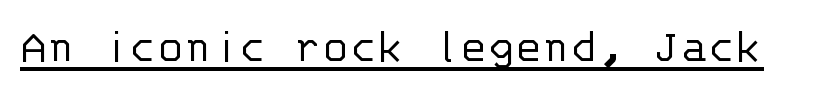
Q: Is the text bold? A: No.
Q: Is the text italic (slanted)? A: No, it is upright.
Q: Is the typeface a serif or a sans-serif typeface? A: Sans-serif.
Q: Is the text underlined? A: Yes.
Q: Is the spacing between letters normal or unusually wide? A: Normal.
Q: Width (condensed, normal, or wide)? A: Normal.
Q: Stroke contrast? A: Low.
Q: x-height? A: Large.
Q: Monospaced? A: Yes.
